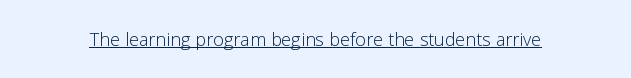
{"italic": "no", "bold": "no", "underline": "yes", "letter_spacing": "normal", "letter_spacing_em": 0.0, "glyph_px": 24}
